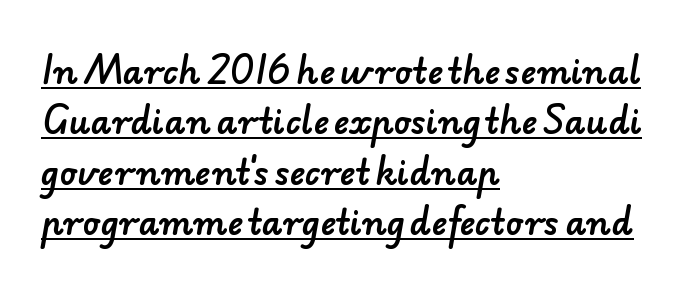
{"serif": "no", "width": "normal", "stroke_contrast": "low", "x_height": "small", "monospaced": "no", "underline": "yes", "align": "left", "line_spacing": "normal", "line_spacing_ratio": 1.53, "letter_spacing": "normal", "letter_spacing_em": 0.0, "glyph_px": 33}
